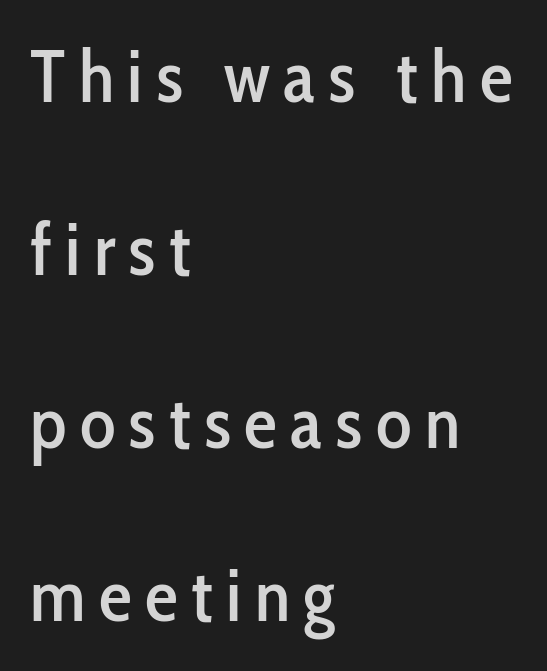
{"serif": "no", "italic": "no", "width": "condensed", "stroke_contrast": "low", "x_height": "medium", "monospaced": "no", "underline": "no", "align": "left", "line_spacing": "loose", "line_spacing_ratio": 2.34, "glyph_px": 74}
